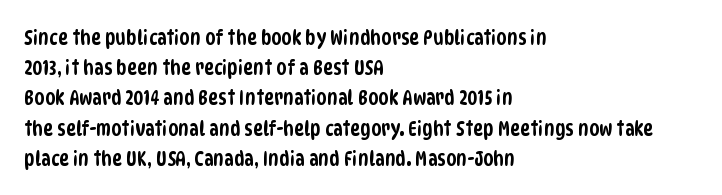
{"underline": "no", "align": "left", "line_spacing": "normal", "line_spacing_ratio": 1.44, "letter_spacing": "normal", "letter_spacing_em": 0.0, "glyph_px": 21}
